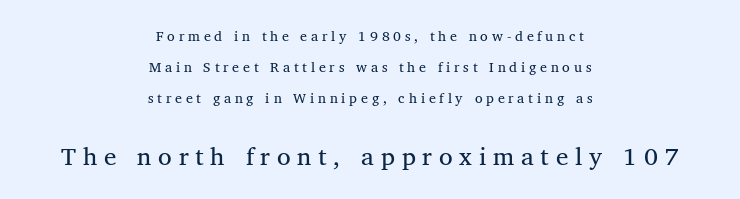
The image shows 25 px text type; set centered, loose line spacing (2.2x), unusually wide letter spacing (+0.27 em), not underlined; the second (bottom) block is 1.79x larger.
